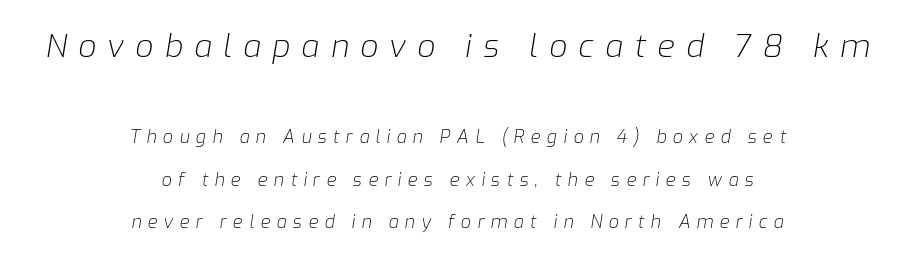
Any mark beneath the type? The region is blank. There is plenty of visible air inserted between adjacent glyphs. The vertical gap from one line to the next is large. The passage shown leans; its letterforms are oblique.
